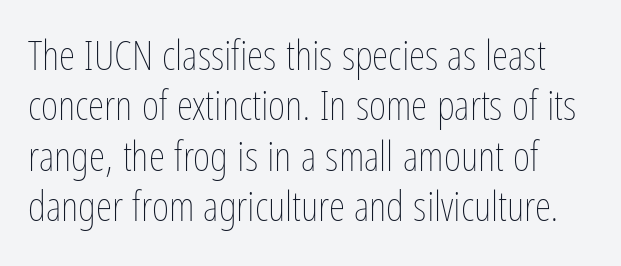
Each row of text sits above clean, open space. Words appear dense and cohesive because spacing is normal. Looks like regular typesetting: each glyph gets only the width it needs. Style check: upright.
